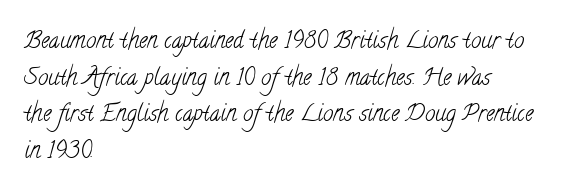
These lines sit exactly where default settings would place them. Teacher's note: observe the even left margin — that is flush-left alignment. Unmarked baselines from the first word to the last. The horizontal fit of the characters is conventional and even. Summary of weight: not heavy and not bold.
